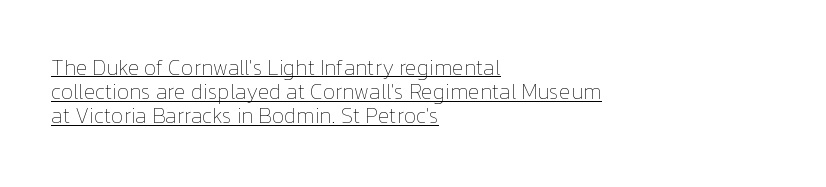
{"italic": "no", "bold": "no", "underline": "yes", "align": "left", "line_spacing": "tight", "line_spacing_ratio": 1.15, "letter_spacing": "normal", "letter_spacing_em": 0.0, "glyph_px": 21}
